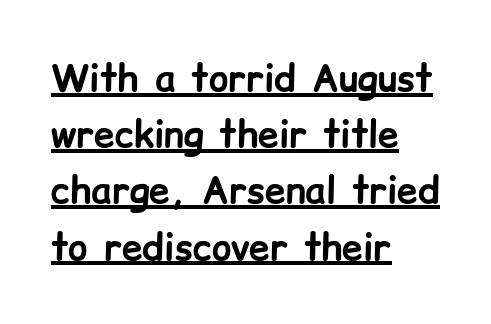
The image shows 37 px bold sans-serif type, upright; set left-aligned, normal line spacing (1.52x), normal letter spacing, underlined; low stroke contrast and a medium x-height.
